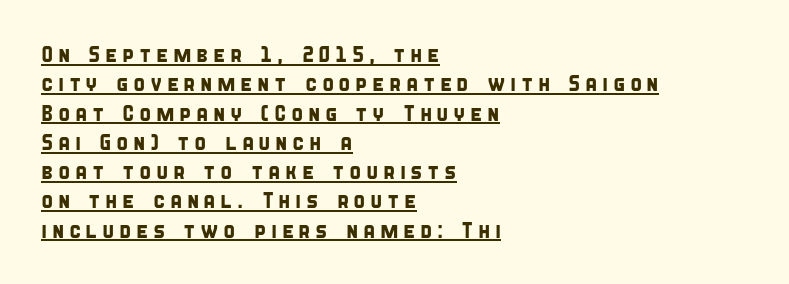
The image shows 22 px text type; set left-aligned, normal line spacing (1.33x), unusually wide letter spacing (+0.2 em), underlined.
